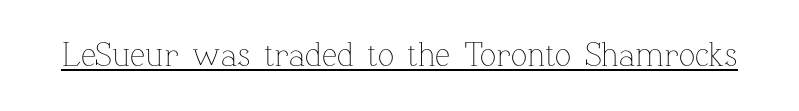
The image shows 34 px thin type, upright; set normal letter spacing, underlined; low stroke contrast and a medium x-height.
